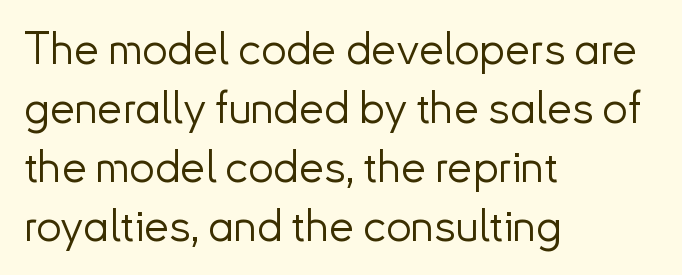
Q: Is the text bold? A: No.
Q: Is the text italic (slanted)? A: No, it is upright.
Q: Is the typeface a serif or a sans-serif typeface? A: Sans-serif.
Q: Is the text underlined? A: No.
Q: How is the paragraph aligned? A: Left-aligned.
Q: Is the spacing between letters normal or unusually wide? A: Normal.
Q: Is the spacing between lines tight, normal or loose? A: Normal.
Q: Width (condensed, normal, or wide)? A: Normal.
Q: Stroke contrast? A: Low.
Q: x-height? A: Small.
Q: Monospaced? A: No.
